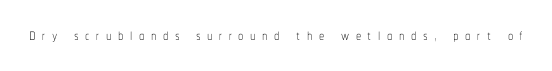
Q: Is the text bold? A: No.
Q: Is the text italic (slanted)? A: No, it is upright.
Q: Is the text underlined? A: No.
Q: Is the spacing between letters normal or unusually wide? A: Unusually wide.
